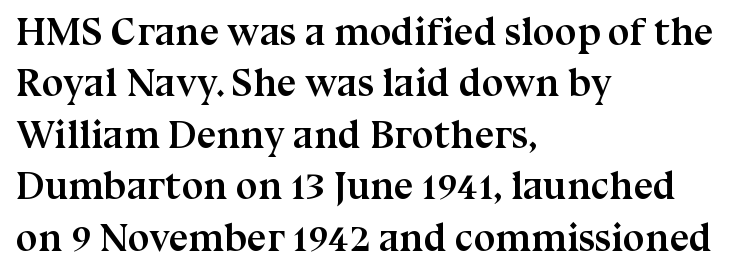
Q: Is the text bold? A: Yes.
Q: Is the text italic (slanted)? A: No, it is upright.
Q: Is the typeface a serif or a sans-serif typeface? A: Serif.
Q: Is the text underlined? A: No.
Q: How is the paragraph aligned? A: Left-aligned.
Q: Is the spacing between letters normal or unusually wide? A: Normal.
Q: Is the spacing between lines tight, normal or loose? A: Normal.
Q: Width (condensed, normal, or wide)? A: Normal.
Q: Stroke contrast? A: Medium.
Q: x-height? A: Medium.
Q: Monospaced? A: No.
